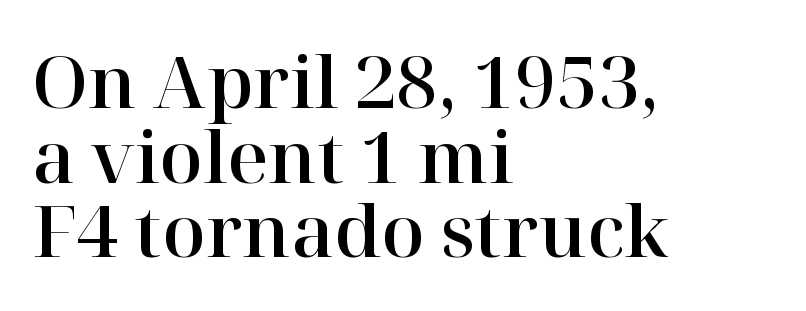
Line spacing here is tight. The rendering shows small feet on the letterforms — a serif design. You could not count columns in this text — the font is proportionally spaced. Check under the words: just untouched page. The rendering anchors every line to the left-hand side. If you drew a line through each stem, it would be perfectly vertical.
